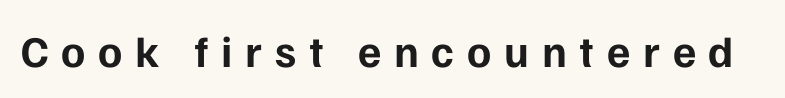
{"serif": "no", "italic": "no", "bold": "yes", "weight": "bold", "width": "normal", "stroke_contrast": "low", "x_height": "medium", "monospaced": "no", "underline": "no", "letter_spacing": "wide", "letter_spacing_em": 0.29, "glyph_px": 44}
